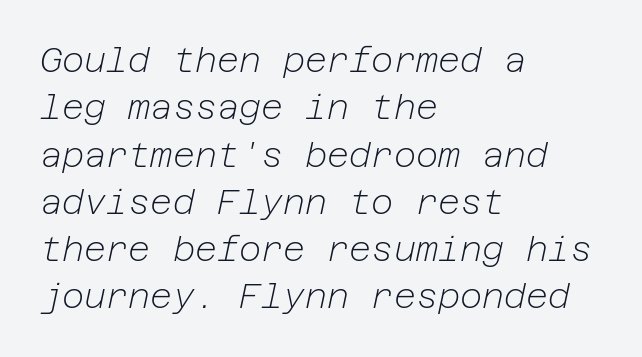
Compared with typical paragraphs, the rows here are spaced about the same. The strokes carry an ordinary text weight at most. Tracking here is standard; glyphs follow each other at the usual distance. Reading down the block, your eye returns to a fixed left position each line.
